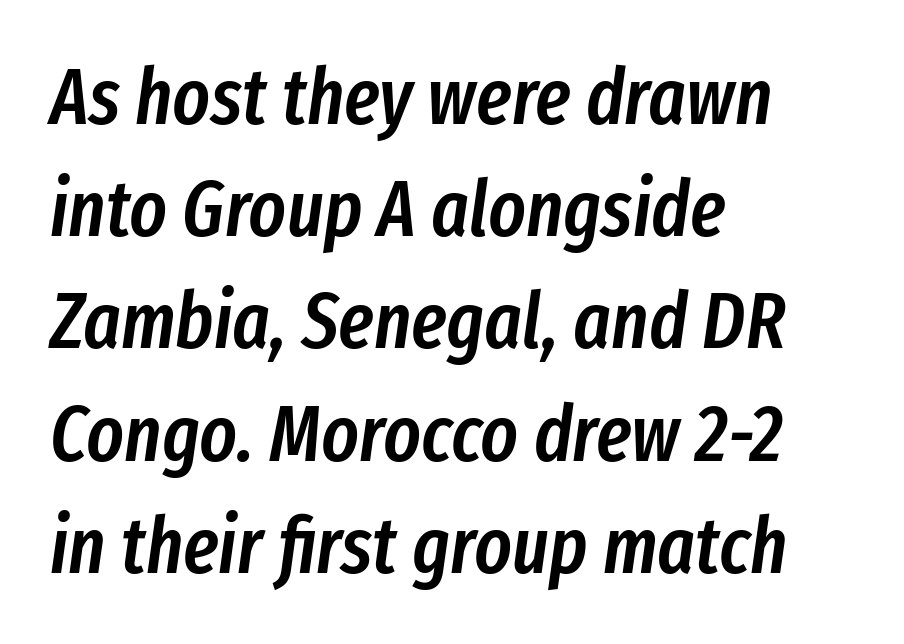
Q: Is the text bold? A: Semi-bold.
Q: Is the text italic (slanted)? A: Yes, it leans right by about 8 degrees.
Q: Is the text underlined? A: No.
Q: How is the paragraph aligned? A: Left-aligned.
Q: Is the spacing between letters normal or unusually wide? A: Normal.
Q: Is the spacing between lines tight, normal or loose? A: Normal.
Q: Width (condensed, normal, or wide)? A: Condensed.
Q: Stroke contrast? A: Low.
Q: x-height? A: Medium.
Q: Monospaced? A: No.
